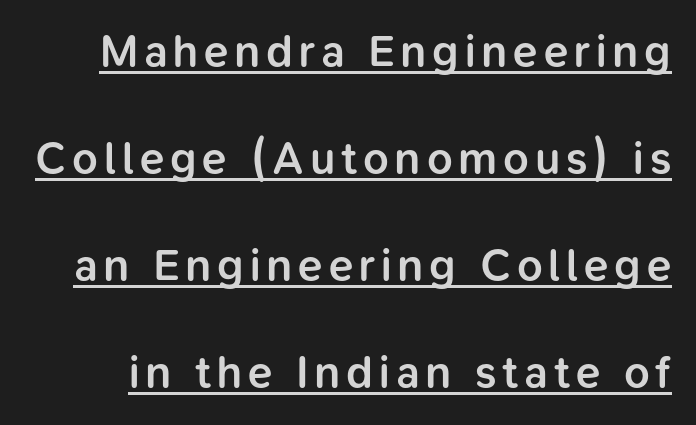
The image shows 45 px semibold sans-serif type, upright; set loose line spacing (2.38x), underlined; low stroke contrast and a medium x-height.
